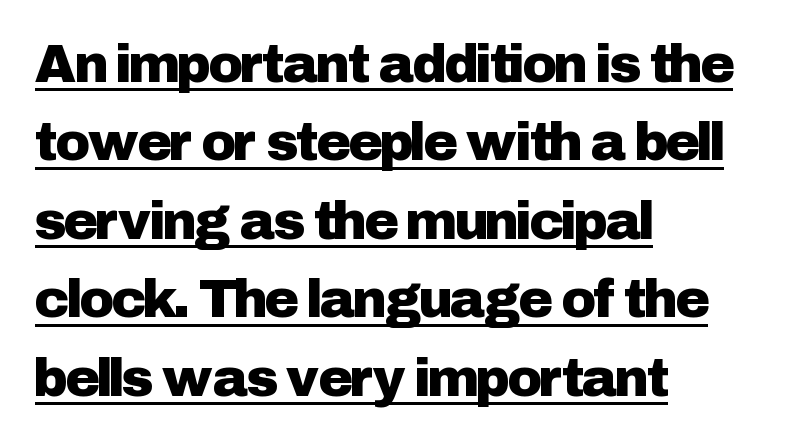
Q: Is the text italic (slanted)? A: No, it is upright.
Q: Is the typeface a serif or a sans-serif typeface? A: Sans-serif.
Q: Is the text underlined? A: Yes.
Q: How is the paragraph aligned? A: Left-aligned.
Q: Is the spacing between letters normal or unusually wide? A: Normal.
Q: Is the spacing between lines tight, normal or loose? A: Normal.
Q: Width (condensed, normal, or wide)? A: Normal.
Q: Stroke contrast? A: Low.
Q: x-height? A: Medium.
Q: Monospaced? A: No.
